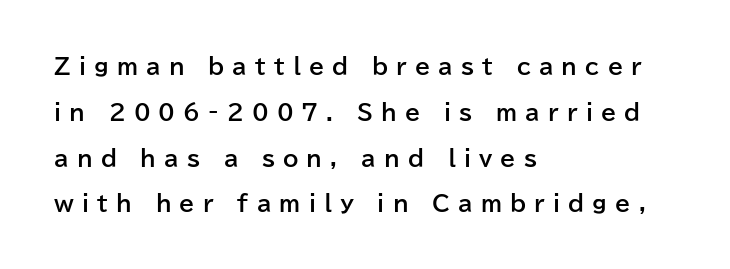
The image shows 22 px bold type, upright; set left-aligned, loose line spacing (2.08x), unusually wide letter spacing (+0.37 em), not underlined.
